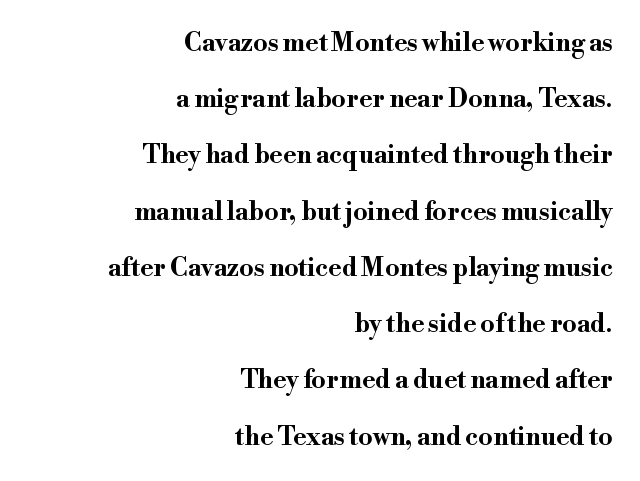
Letter spacing: default. It's the straight-up-and-down kind of type. Weight: bold. Is the block centered? No — it sits flush against the right margin. Leading: increased.
